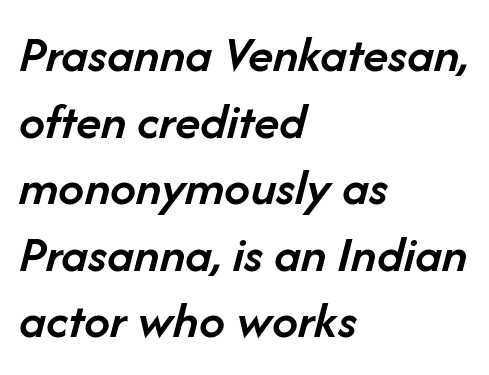
Q: Is the text bold? A: Semi-bold.
Q: Is the text italic (slanted)? A: Yes, it leans right by about 14 degrees.
Q: Is the text underlined? A: No.
Q: How is the paragraph aligned? A: Left-aligned.
Q: Is the spacing between letters normal or unusually wide? A: Normal.
Q: Is the spacing between lines tight, normal or loose? A: Normal.
Q: Width (condensed, normal, or wide)? A: Normal.
Q: Stroke contrast? A: Low.
Q: x-height? A: Medium.
Q: Monospaced? A: No.
